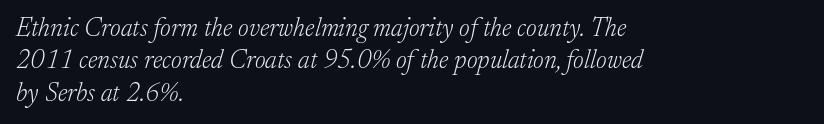
{"italic": "yes", "lean": "right", "slant_degrees": 17, "bold": "no", "underline": "no", "align": "left", "line_spacing": "normal", "line_spacing_ratio": 1.25, "letter_spacing": "normal", "letter_spacing_em": 0.0, "glyph_px": 26}
